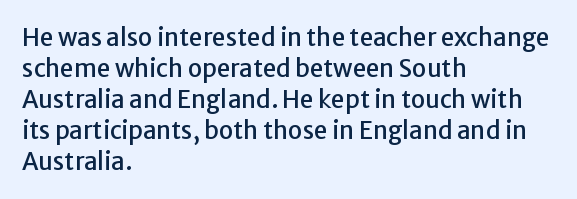
The image shows 24 px text type, upright; set left-aligned, normal line spacing (1.29x), normal letter spacing, not underlined.
